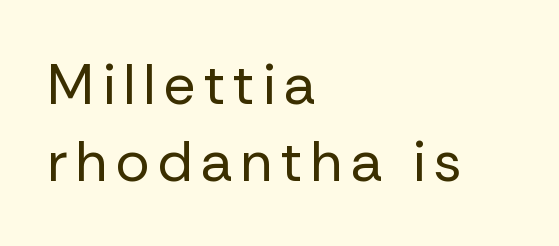
{"serif": "no", "italic": "no", "bold": "no", "weight": "regular", "width": "normal", "stroke_contrast": "low", "x_height": "medium", "monospaced": "no", "underline": "no", "align": "left", "line_spacing": "normal", "line_spacing_ratio": 1.35, "glyph_px": 57}
